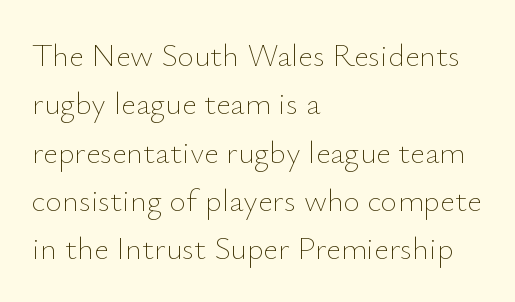
Q: Is the text bold? A: No.
Q: Is the text italic (slanted)? A: No, it is upright.
Q: Is the text underlined? A: No.
Q: How is the paragraph aligned? A: Left-aligned.
Q: Is the spacing between letters normal or unusually wide? A: Normal.
Q: Is the spacing between lines tight, normal or loose? A: Normal.
Q: Width (condensed, normal, or wide)? A: Normal.
Q: Stroke contrast? A: Low.
Q: x-height? A: Small.
Q: Monospaced? A: No.
